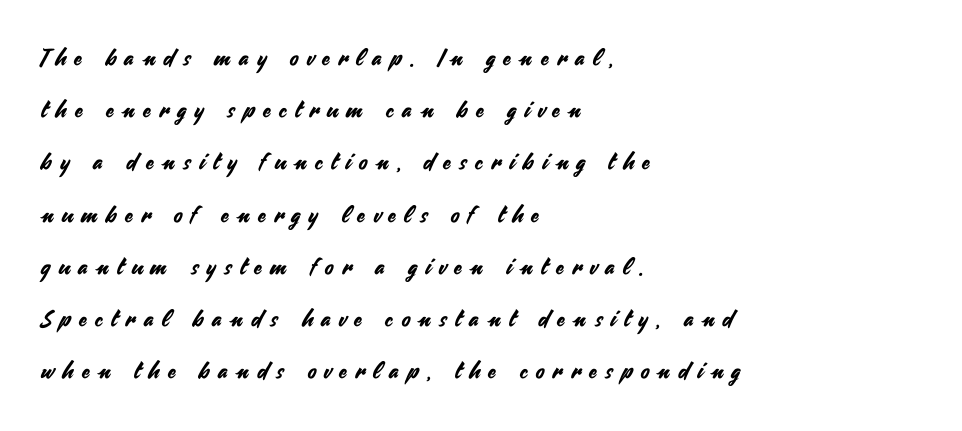
{"underline": "no", "align": "left", "line_spacing": "loose", "line_spacing_ratio": 2.27, "letter_spacing": "wide", "letter_spacing_em": 0.37, "glyph_px": 23}
